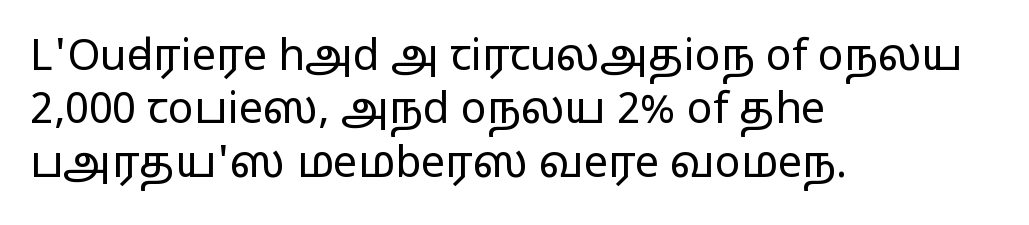
Q: Is the text bold? A: No.
Q: Is the text italic (slanted)? A: No, it is upright.
Q: Is the typeface a serif or a sans-serif typeface? A: Sans-serif.
Q: Is the text underlined? A: No.
Q: How is the paragraph aligned? A: Left-aligned.
Q: Is the spacing between letters normal or unusually wide? A: Normal.
Q: Width (condensed, normal, or wide)? A: Wide.
Q: Stroke contrast? A: Low.
Q: x-height? A: Medium.
Q: Monospaced? A: No.
